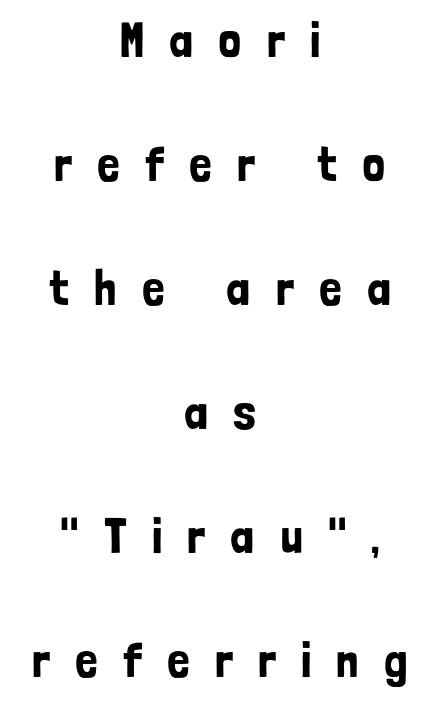
{"serif": "no", "italic": "no", "width": "condensed", "stroke_contrast": "low", "x_height": "medium", "monospaced": "no", "underline": "no", "align": "center", "line_spacing": "loose", "line_spacing_ratio": 2.48, "letter_spacing": "wide", "letter_spacing_em": 0.5, "glyph_px": 50}
